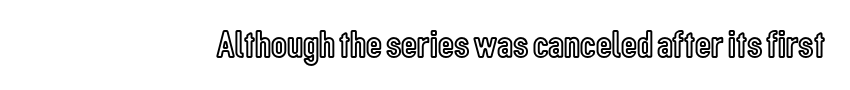
Letters rest on an invisible, unmarked baseline. Standard letterfit; no display-style spreading of the glyphs. The face used here is proportionally spaced, like ordinary book or web type. Tall strokes in this sample are plumb rather than angled.
